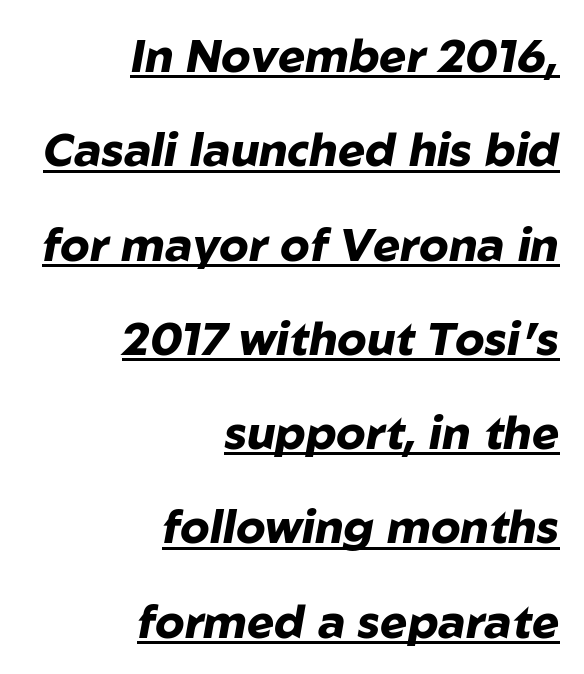
{"italic": "yes", "lean": "right", "slant_degrees": 10, "bold": "yes", "weight": "heavy", "width": "normal", "stroke_contrast": "low", "x_height": "medium", "monospaced": "no", "underline": "yes", "align": "right", "line_spacing": "loose", "line_spacing_ratio": 2.05, "letter_spacing": "normal", "letter_spacing_em": 0.0, "glyph_px": 46}
